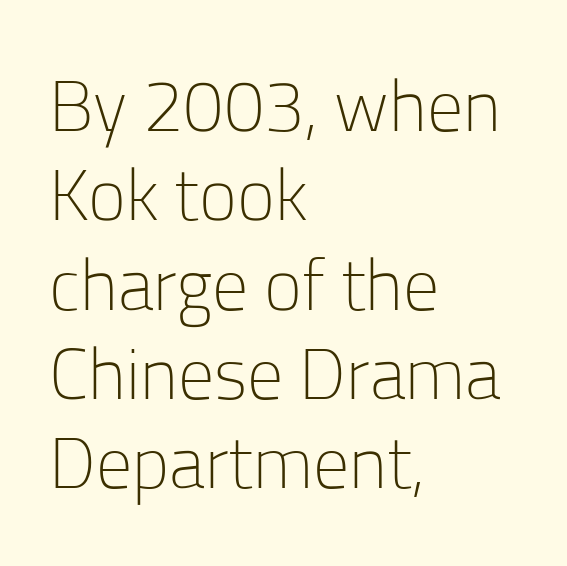
{"serif": "no", "italic": "no", "bold": "no", "weight": "light", "width": "normal", "stroke_contrast": "low", "x_height": "medium", "monospaced": "no", "underline": "no", "align": "left", "line_spacing_ratio": 1.24, "letter_spacing": "normal", "letter_spacing_em": 0.0, "glyph_px": 72}
